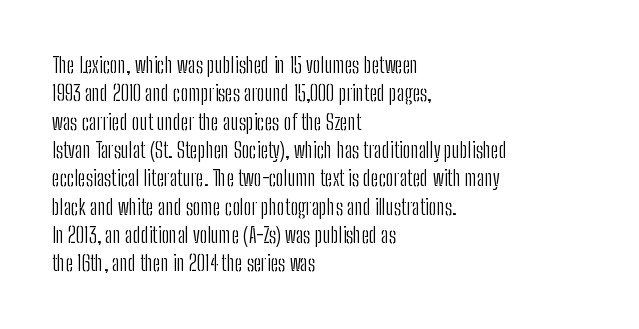
The image shows 21 px text type, upright; set left-aligned, normal line spacing (1.35x), normal letter spacing, not underlined.
